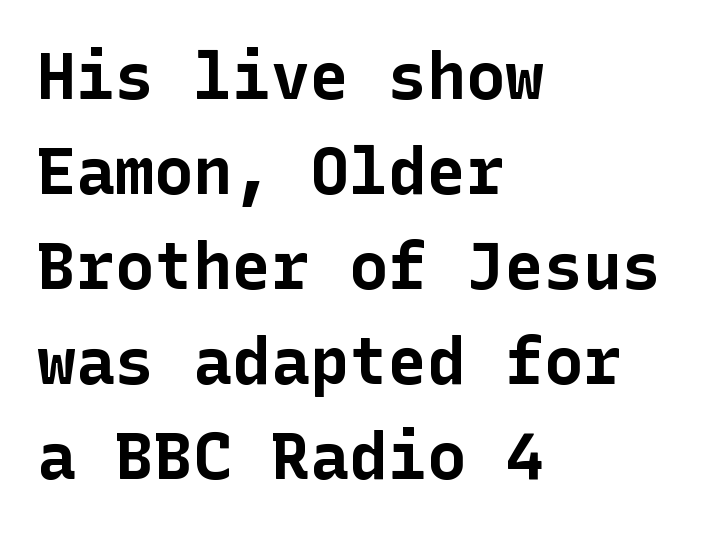
Anything drawn beneath the words? Only blank space. Successive baselines arrive at the customary interval. On the weight axis this lands at bold, roughly 700. Posture: vertical. The ragged edge is on the right, which tells us the setting is flush left. This is sans-serif lettering, the kind often seen on screens and signage.
